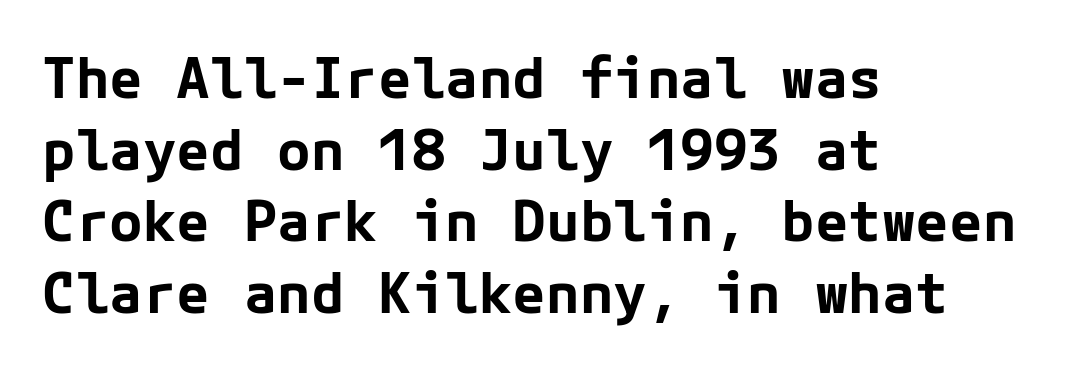
Q: Is the text bold? A: Yes.
Q: Is the text italic (slanted)? A: No, it is upright.
Q: Is the typeface a serif or a sans-serif typeface? A: Sans-serif.
Q: Is the text underlined? A: No.
Q: How is the paragraph aligned? A: Left-aligned.
Q: Is the spacing between letters normal or unusually wide? A: Normal.
Q: Is the spacing between lines tight, normal or loose? A: Normal.
Q: Width (condensed, normal, or wide)? A: Normal.
Q: Stroke contrast? A: Low.
Q: x-height? A: Medium.
